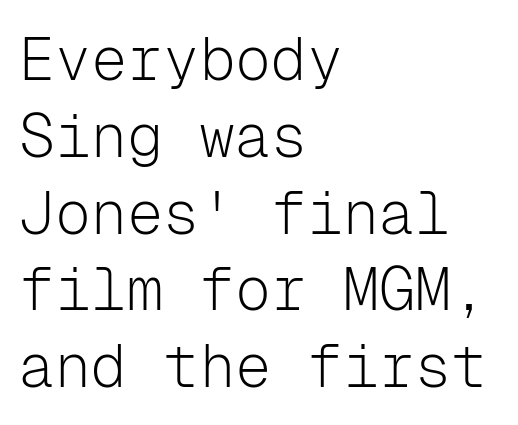
The image shows 60 px light sans-serif type, upright, monospaced; set left-aligned, normal line spacing (1.28x), normal letter spacing, not underlined; low stroke contrast and a medium x-height.
